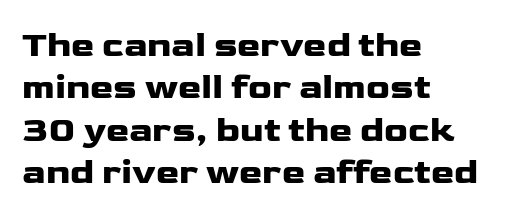
Line beginnings align vertically; line endings do not. The letters advance in unequal steps, a hallmark of proportional type. Tracking here is standard; glyphs follow each other at the usual distance. Font category for this specimen: sans-serif. No word sits above an underline.
